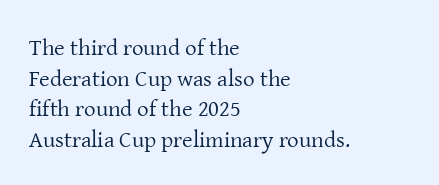
{"italic": "no", "bold": "no", "underline": "no", "align": "left", "line_spacing": "normal", "line_spacing_ratio": 1.33, "letter_spacing": "normal", "letter_spacing_em": 0.0, "glyph_px": 23}
